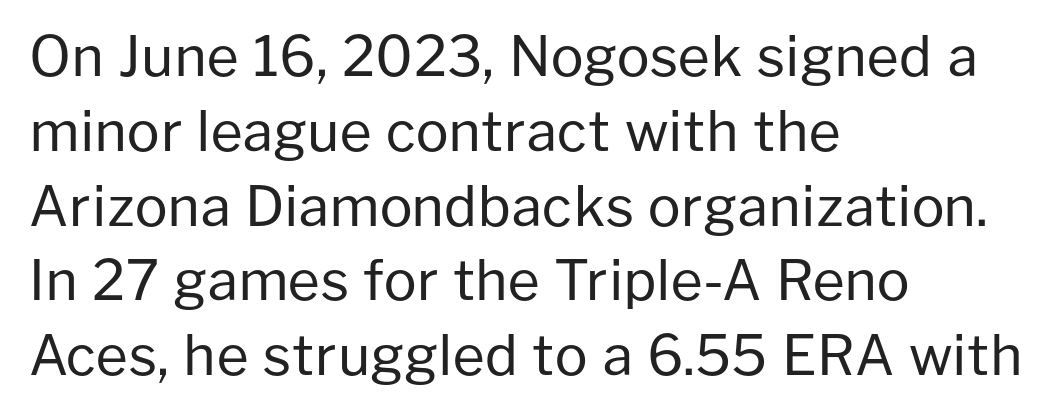
{"serif": "no", "italic": "no", "bold": "no", "weight": "regular", "width": "normal", "stroke_contrast": "low", "x_height": "medium", "monospaced": "no", "underline": "no", "align": "left", "line_spacing": "normal", "line_spacing_ratio": 1.36, "letter_spacing": "normal", "letter_spacing_em": 0.0, "glyph_px": 55}
